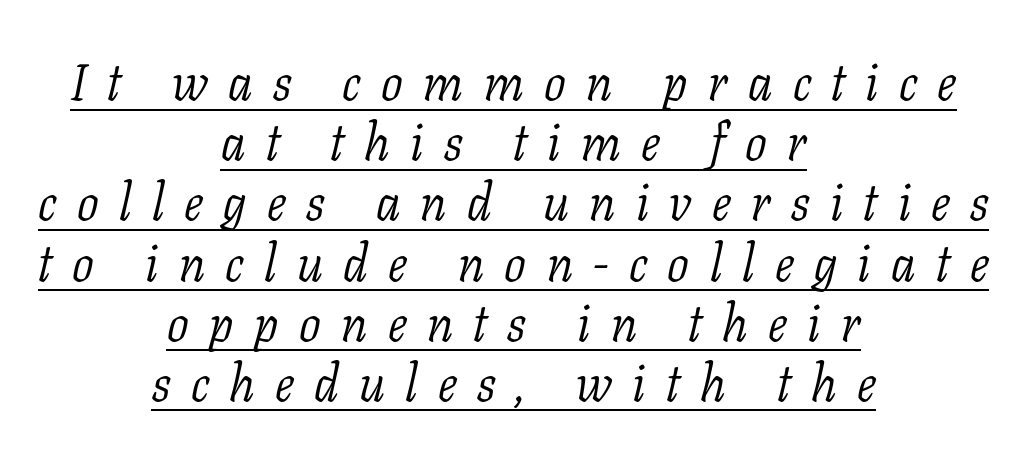
The image shows 51 px light serif type, italic (leaning right); set centered, line spacing 1.18x, unusually wide letter spacing (+0.4 em), underlined; low stroke contrast and a medium x-height.
